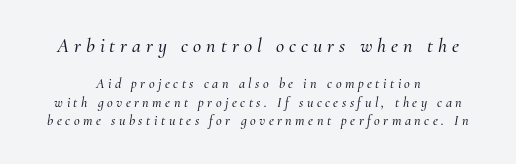
The image shows 20 px text type, italic (leaning right); set centered, normal line spacing (1.32x), unusually wide letter spacing (+0.25 em), not underlined; the first (top) block is 1.43x larger.
